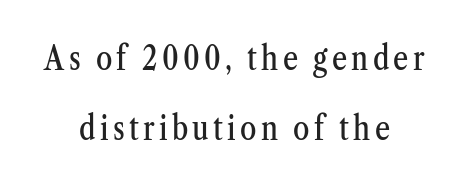
The image shows 33 px condensed serif type, upright; set centered, loose line spacing (2.12x), not underlined; medium stroke contrast and a medium x-height.
